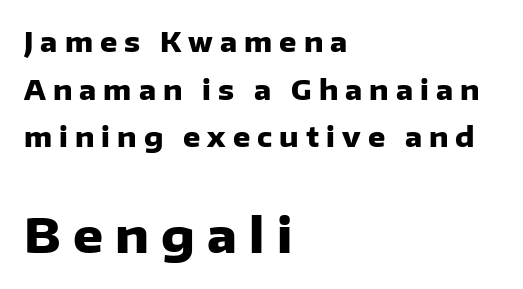
Anything drawn beneath the words? Only blank space. Is the type bold? Yes — the strokes are clearly thick and heavy. Quick note: not italic, upright. A typesetter would label this face a sans. Line beginnings align vertically; line endings do not. The passage shown begins with its smaller block and ends with its larger one.
